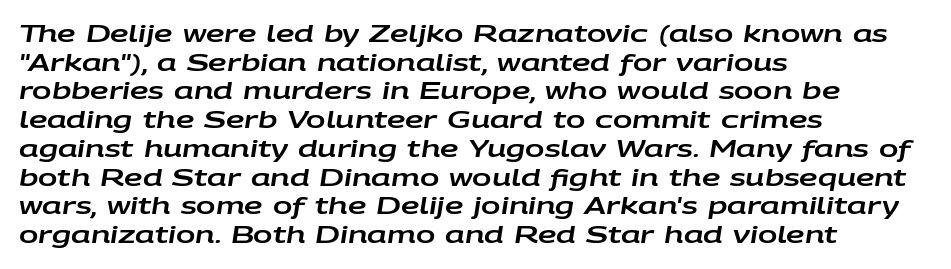
The image shows 23 px text type, italic (leaning right); set left-aligned, normal line spacing (1.25x), normal letter spacing, not underlined.
